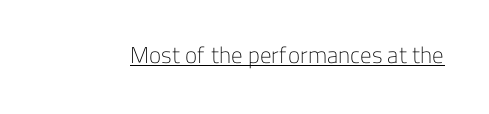
Students, observe the line beneath the letters — that is underlining. You can tell it's not italic because the verticals are truly vertical. Stems here are at most as thick as an everyday book face. Between one letter and the next there's only the usual sliver of space.
